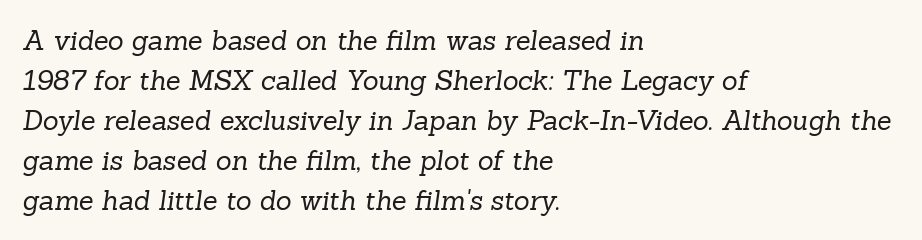
Q: Is the text bold? A: No.
Q: Is the text underlined? A: No.
Q: How is the paragraph aligned? A: Left-aligned.
Q: Is the spacing between letters normal or unusually wide? A: Normal.
Q: Is the spacing between lines tight, normal or loose? A: Normal.
